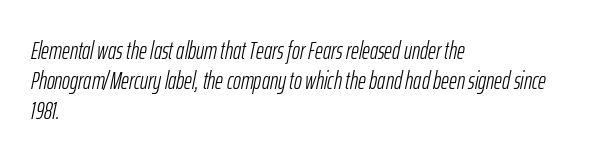
Q: Is the text bold? A: No.
Q: Is the text italic (slanted)? A: Yes, it leans right by about 12 degrees.
Q: Is the text underlined? A: No.
Q: How is the paragraph aligned? A: Left-aligned.
Q: Is the spacing between letters normal or unusually wide? A: Normal.
Q: Is the spacing between lines tight, normal or loose? A: Normal.
